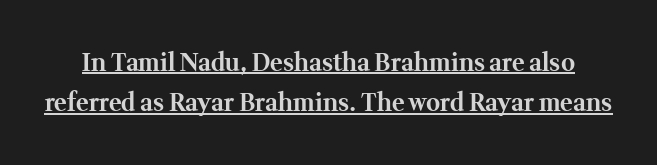
The image shows 24 px bold type, upright; set normal line spacing (1.67x), normal letter spacing, underlined.
